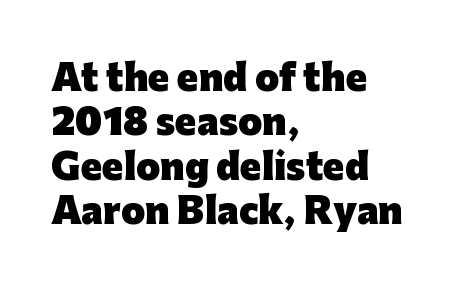
Q: Is the text bold? A: Yes.
Q: Is the text italic (slanted)? A: No, it is upright.
Q: Is the typeface a serif or a sans-serif typeface? A: Sans-serif.
Q: Is the text underlined? A: No.
Q: How is the paragraph aligned? A: Left-aligned.
Q: Is the spacing between letters normal or unusually wide? A: Normal.
Q: Is the spacing between lines tight, normal or loose? A: Normal.
Q: Width (condensed, normal, or wide)? A: Normal.
Q: Stroke contrast? A: Low.
Q: x-height? A: Medium.
Q: Monospaced? A: No.
